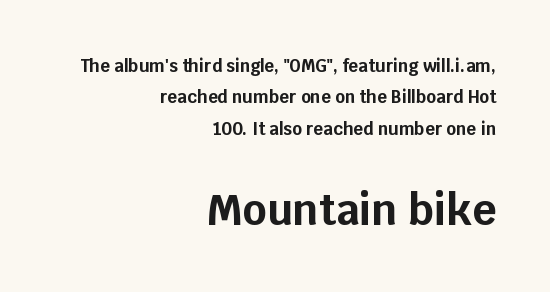
The image shows 42 px bold sans-serif type, upright; set right-aligned, line spacing 1.85x, normal letter spacing, not underlined; the second (bottom) block is 2.47x larger; low stroke contrast and a large x-height.
